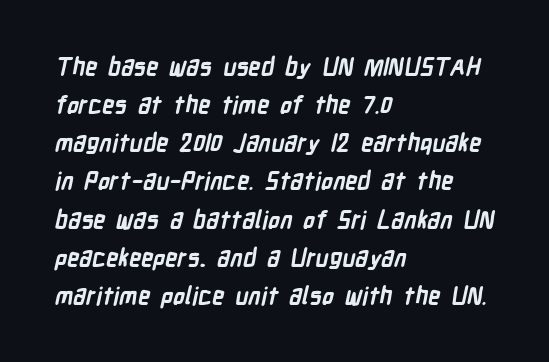
The image shows 24 px bold type; set left-aligned, normal line spacing (1.59x), normal letter spacing, not underlined.
